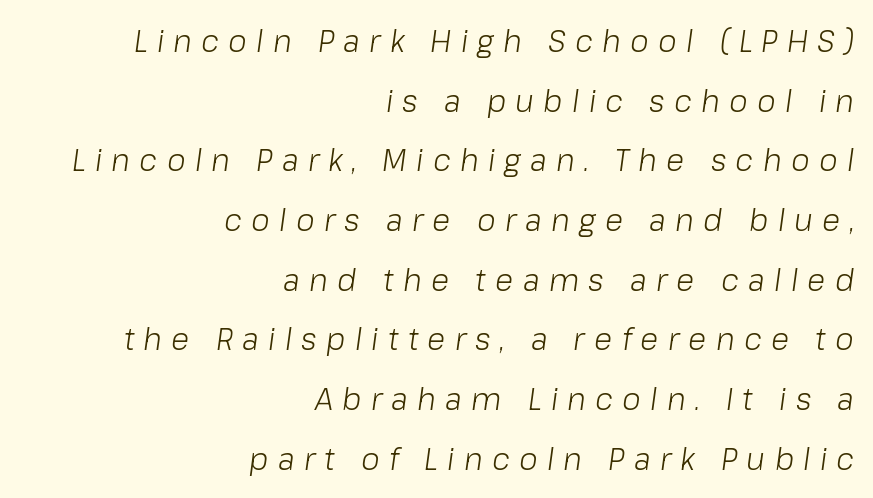
Italic? Definitely — the glyphs are oblique. How are the letters spaced? Widely, with obvious added tracking. Line spacing here is loose. The strokes are not fattened; the text isn't bold. The compositor pushed each line to the right boundary.
